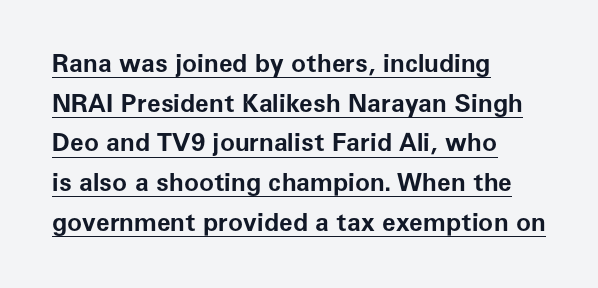
{"italic": "no", "bold": "yes", "underline": "yes", "align": "left", "line_spacing": "normal", "line_spacing_ratio": 1.59, "letter_spacing": "normal", "letter_spacing_em": 0.0, "glyph_px": 25}
